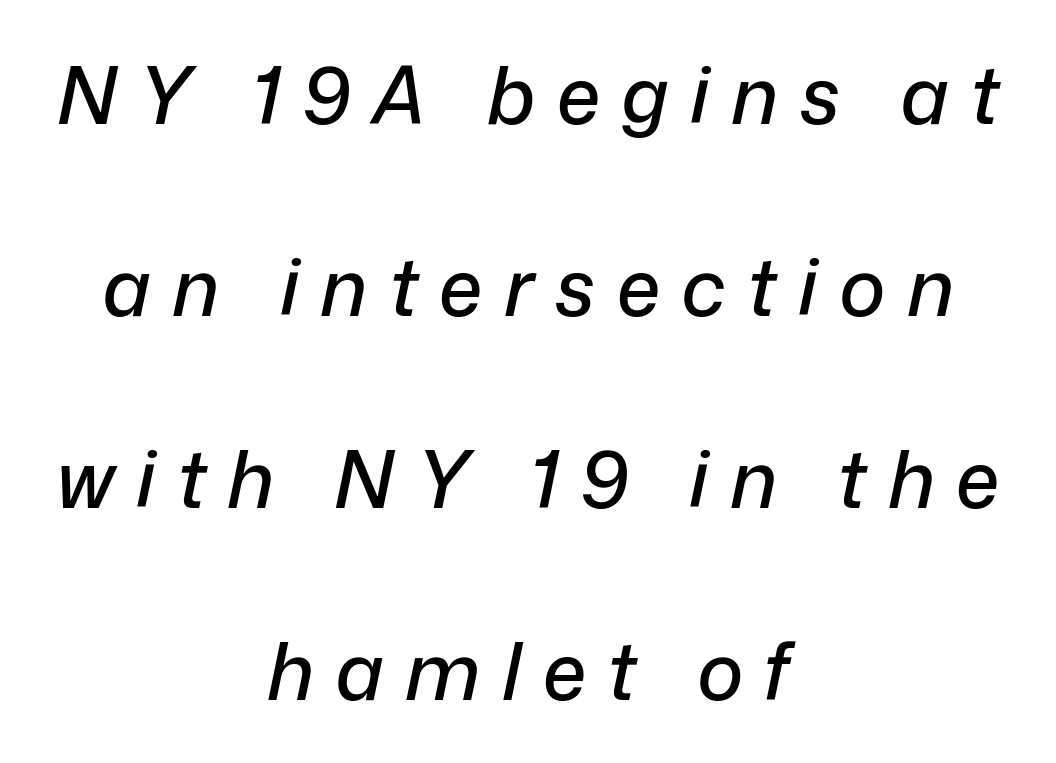
Q: Is the text italic (slanted)? A: Yes, it leans right by about 12 degrees.
Q: Is the text underlined? A: No.
Q: How is the paragraph aligned? A: Centered.
Q: Is the spacing between letters normal or unusually wide? A: Unusually wide.
Q: Is the spacing between lines tight, normal or loose? A: Loose.
Q: Width (condensed, normal, or wide)? A: Normal.
Q: Stroke contrast? A: Low.
Q: x-height? A: Medium.
Q: Monospaced? A: No.
